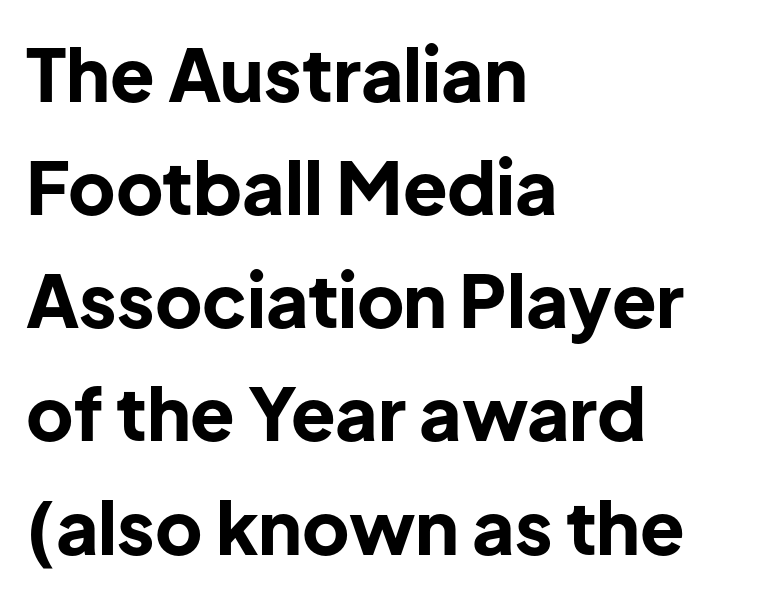
{"serif": "no", "italic": "no", "bold": "yes", "weight": "bold", "width": "normal", "stroke_contrast": "low", "x_height": "medium", "monospaced": "no", "underline": "no", "align": "left", "line_spacing": "normal", "line_spacing_ratio": 1.55, "letter_spacing": "normal", "letter_spacing_em": 0.0, "glyph_px": 73}
